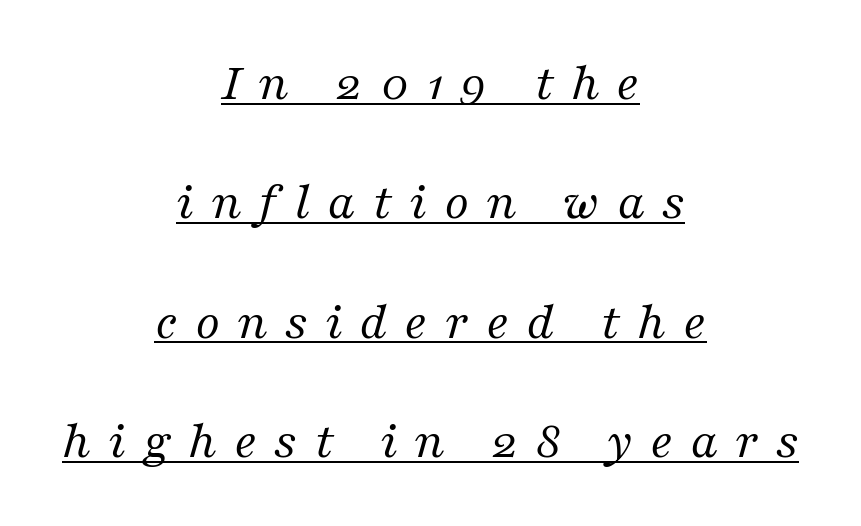
The image shows 54 px regular-weight serif type, italic (leaning right); set centered, loose line spacing (2.21x), unusually wide letter spacing (+0.31 em), underlined; medium stroke contrast and a medium x-height.
